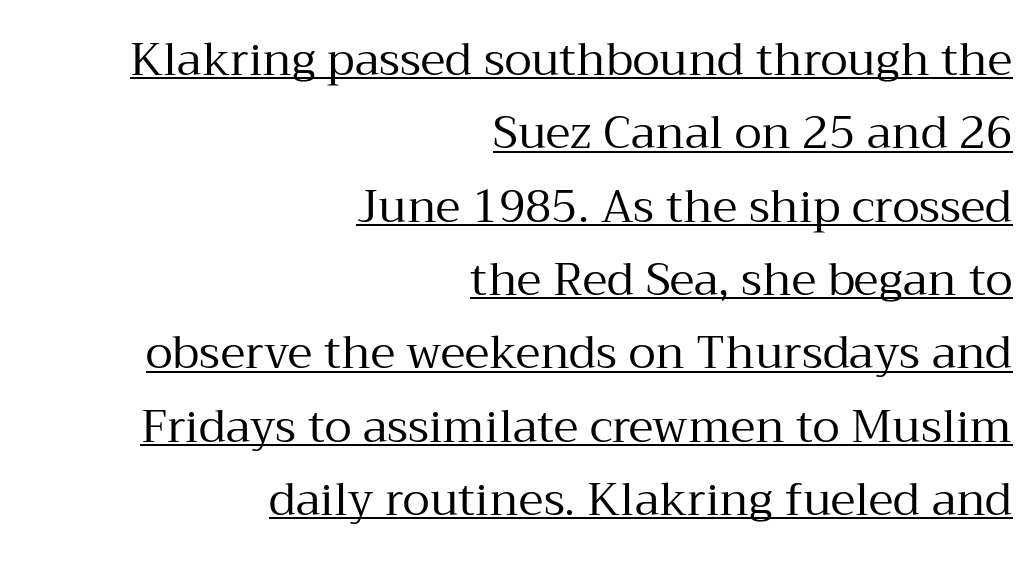
The image shows 45 px regular-weight serif type, upright; set right-aligned, normal line spacing (1.63x), normal letter spacing, underlined; medium stroke contrast and a medium x-height.
